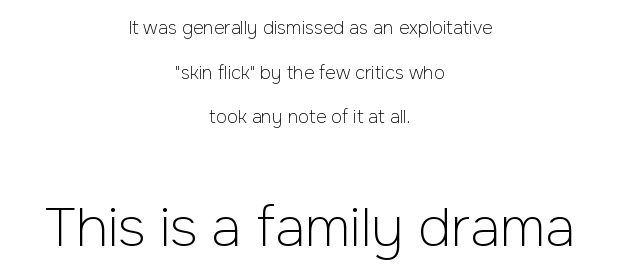
The image shows 54 px light sans-serif type, upright; set centered, loose line spacing (2.48x), normal letter spacing, not underlined; the second (bottom) block is 3.0x larger; low stroke contrast and a medium x-height.
